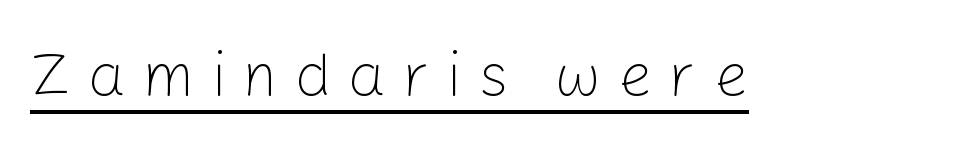
{"serif": "no", "italic": "no", "bold": "no", "weight": "light", "width": "normal", "stroke_contrast": "low", "x_height": "medium", "monospaced": "no", "underline": "yes", "letter_spacing": "wide", "letter_spacing_em": 0.28, "glyph_px": 60}
